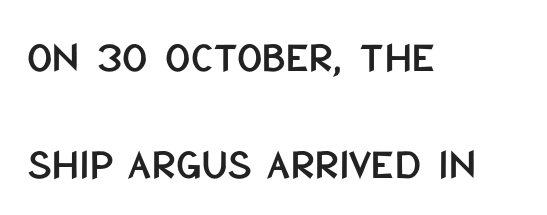
{"serif": "no", "italic": "no", "width": "condensed", "stroke_contrast": "low", "x_height": "large", "monospaced": "no", "underline": "no", "align": "left", "line_spacing": "loose", "line_spacing_ratio": 2.44, "letter_spacing": "normal", "letter_spacing_em": 0.0, "glyph_px": 44}
